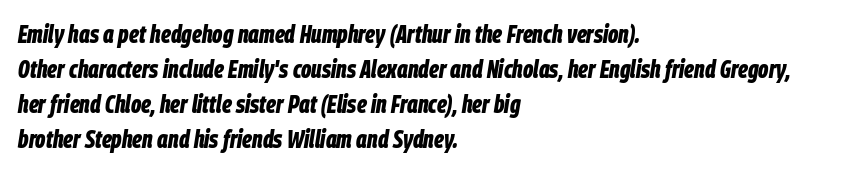
I'd describe the lettering as bold — thick and assertive. The horizontal fit of the characters is conventional and even. The paragraph has a hard left edge and a soft right edge. Quick note: underline off.
